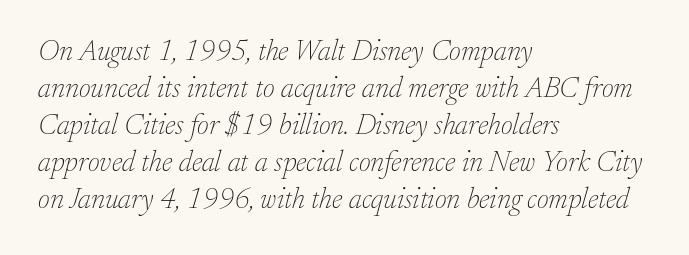
{"serif": "yes", "italic": "yes", "lean": "right", "slant_degrees": 17, "bold": "no", "weight": "thin", "width": "normal", "stroke_contrast": "low", "x_height": "small", "monospaced": "no", "underline": "no", "align": "left", "line_spacing": "normal", "line_spacing_ratio": 1.28, "letter_spacing": "normal", "letter_spacing_em": 0.0, "glyph_px": 29}
